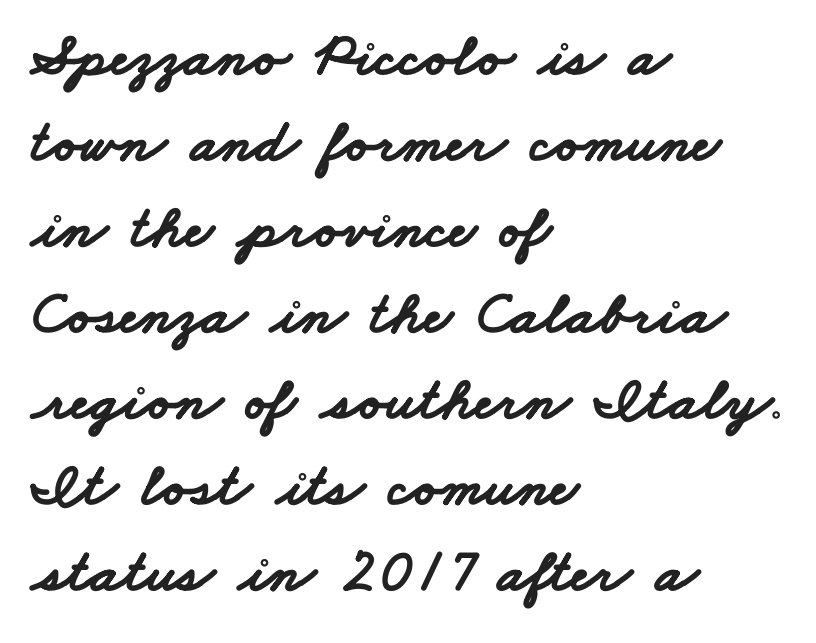
The image shows 61 px bold, wide sans-serif type; set left-aligned, normal line spacing (1.41x), normal letter spacing, not underlined; low stroke contrast and a small x-height.
